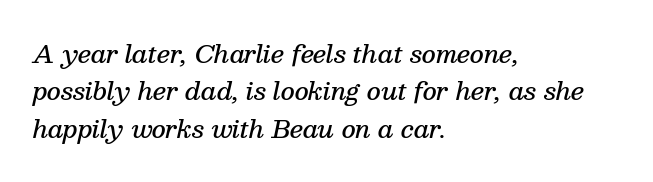
{"italic": "yes", "lean": "right", "slant_degrees": 13, "bold": "semi", "underline": "no", "align": "left", "line_spacing": "normal", "line_spacing_ratio": 1.56, "letter_spacing": "normal", "letter_spacing_em": 0.0, "glyph_px": 24}
